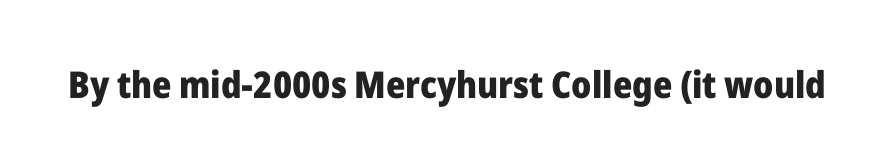
The image shows 37 px heavy sans-serif type, upright; set normal letter spacing, not underlined; low stroke contrast and a medium x-height.
